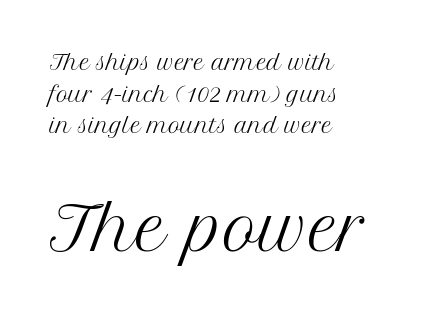
{"bold": "no", "weight": "regular", "width": "normal", "stroke_contrast": "medium", "x_height": "medium", "monospaced": "no", "underline": "no", "align": "left", "line_spacing": "normal", "line_spacing_ratio": 1.58, "letter_spacing": "normal", "letter_spacing_em": 0.0, "larger_block": "second", "size_ratio": 2.95, "glyph_px": 59}
